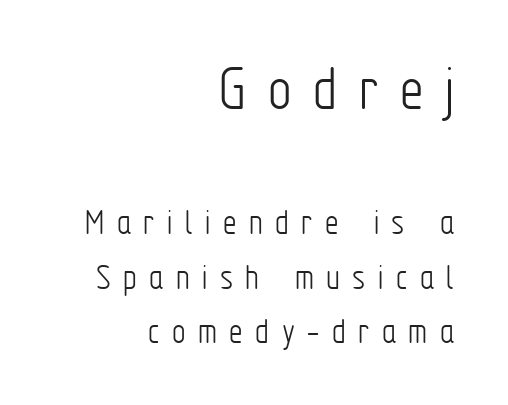
In terms of letterspacing, this is a distinctly airy, spread setting. Quick note: interline space is typical. The face used here is proportionally spaced, like ordinary book or web type. The lettering stays uniformly vertical, giving the passage a roman look.
